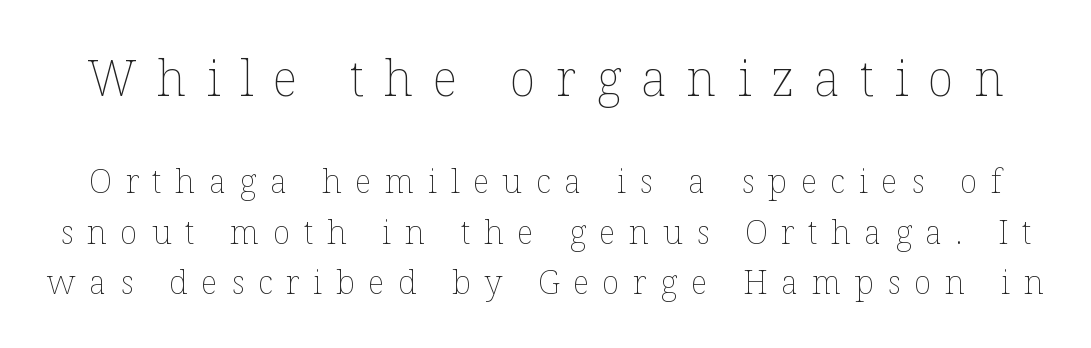
Reading top to bottom, the characters get smaller at the block break. In terms of letterspacing, this is a distinctly airy, spread setting. Honestly, the row spacing looks completely unremarkable. This reads as an unemphasized weight, regular at the heaviest. This rendering features lettering with no underline. The font's upright variant was chosen for this text.
